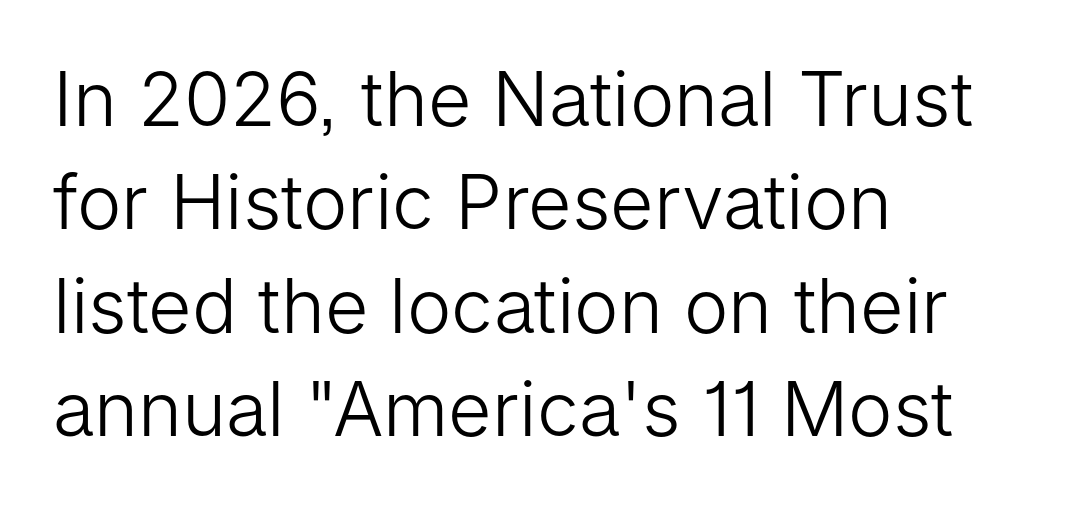
{"serif": "no", "italic": "no", "bold": "no", "weight": "light", "width": "normal", "stroke_contrast": "low", "x_height": "medium", "monospaced": "no", "underline": "no", "align": "left", "line_spacing": "normal", "line_spacing_ratio": 1.38, "letter_spacing": "normal", "letter_spacing_em": 0.0, "glyph_px": 75}
